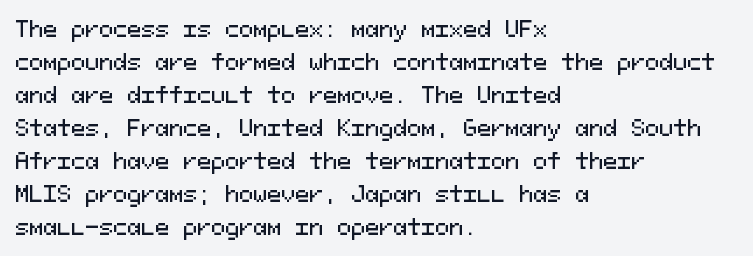
Do the letters lean? They stand straight. You could call the tracking neutral — neither tight nor loose. The passage shown is not underscored anywhere. The ragged edge is on the right, which tells us the setting is flush left. Students, observe: this is what conventionally led text looks like.
